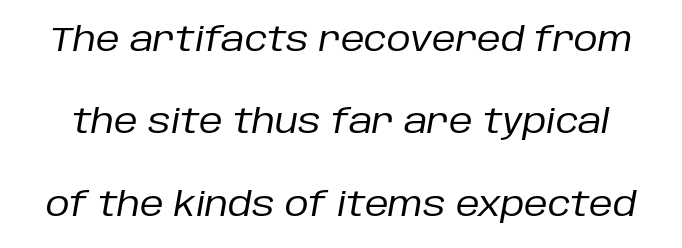
The image shows 33 px regular-weight type, italic (leaning right); set loose line spacing (2.5x), normal letter spacing, not underlined; low stroke contrast and a large x-height.
